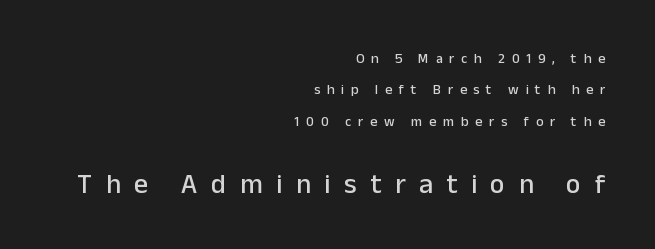
Q: Is the text italic (slanted)? A: No, it is upright.
Q: Is the typeface a serif or a sans-serif typeface? A: Sans-serif.
Q: Is the text underlined? A: No.
Q: How is the paragraph aligned? A: Right-aligned.
Q: Is the spacing between letters normal or unusually wide? A: Unusually wide.
Q: Is the spacing between lines tight, normal or loose? A: Loose.
Q: Which block of text is set in a larger size, the first (top) or the second (bottom)? A: The second (bottom) one.
Q: Width (condensed, normal, or wide)? A: Normal.
Q: Stroke contrast? A: Low.
Q: x-height? A: Medium.
Q: Monospaced? A: No.
